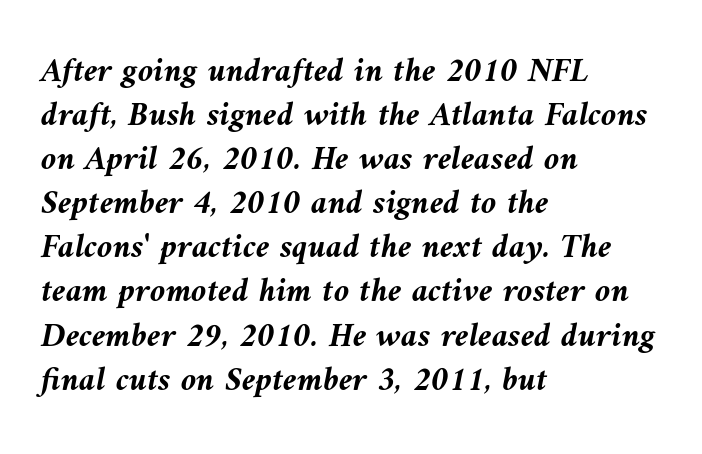
Q: Is the text bold? A: Yes.
Q: Is the text italic (slanted)? A: Yes, it leans left by about 9 degrees.
Q: Is the text underlined? A: No.
Q: How is the paragraph aligned? A: Left-aligned.
Q: Is the spacing between letters normal or unusually wide? A: Normal.
Q: Is the spacing between lines tight, normal or loose? A: Normal.
Q: Width (condensed, normal, or wide)? A: Normal.
Q: Stroke contrast? A: Medium.
Q: x-height? A: Medium.
Q: Monospaced? A: No.
